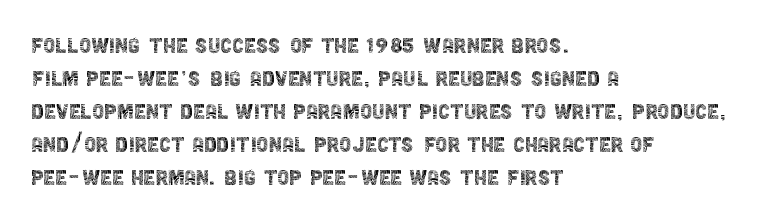
Q: Is the text bold? A: No.
Q: Is the text italic (slanted)? A: No, it is upright.
Q: Is the text underlined? A: No.
Q: How is the paragraph aligned? A: Left-aligned.
Q: Is the spacing between letters normal or unusually wide? A: Normal.
